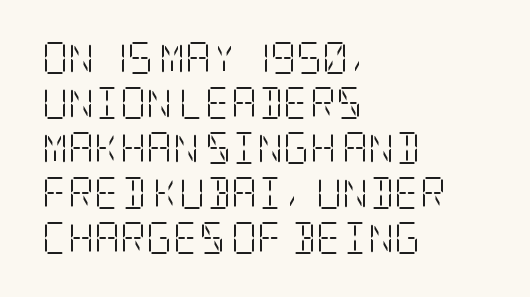
{"serif": "yes", "italic": "no", "bold": "no", "weight": "light", "width": "condensed", "stroke_contrast": "low", "x_height": "large", "underline": "no", "align": "left", "line_spacing": "normal", "line_spacing_ratio": 1.41, "letter_spacing": "normal", "letter_spacing_em": 0.0, "glyph_px": 32}
